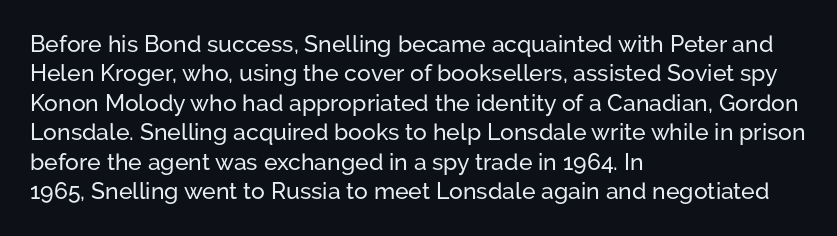
{"italic": "no", "underline": "no", "align": "left", "line_spacing": "normal", "line_spacing_ratio": 1.28, "letter_spacing": "normal", "letter_spacing_em": 0.0, "glyph_px": 23}
